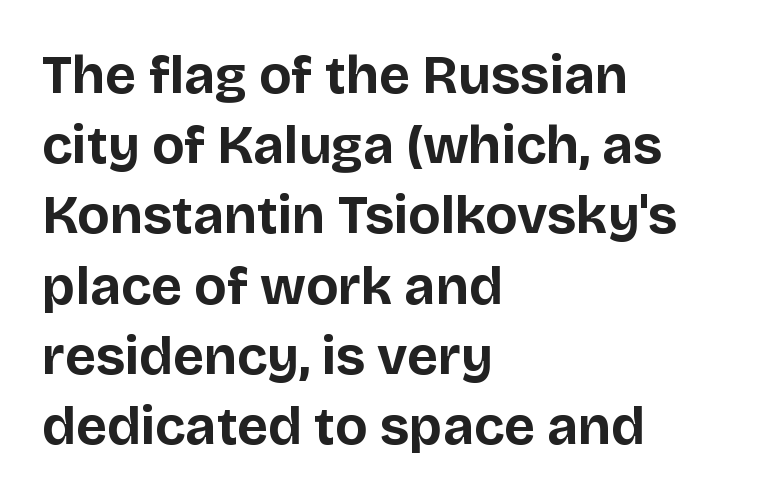
Q: Is the text bold? A: Yes.
Q: Is the text italic (slanted)? A: No, it is upright.
Q: Is the typeface a serif or a sans-serif typeface? A: Sans-serif.
Q: Is the text underlined? A: No.
Q: How is the paragraph aligned? A: Left-aligned.
Q: Is the spacing between letters normal or unusually wide? A: Normal.
Q: Is the spacing between lines tight, normal or loose? A: Normal.
Q: Width (condensed, normal, or wide)? A: Normal.
Q: Stroke contrast? A: Low.
Q: x-height? A: Large.
Q: Monospaced? A: No.
